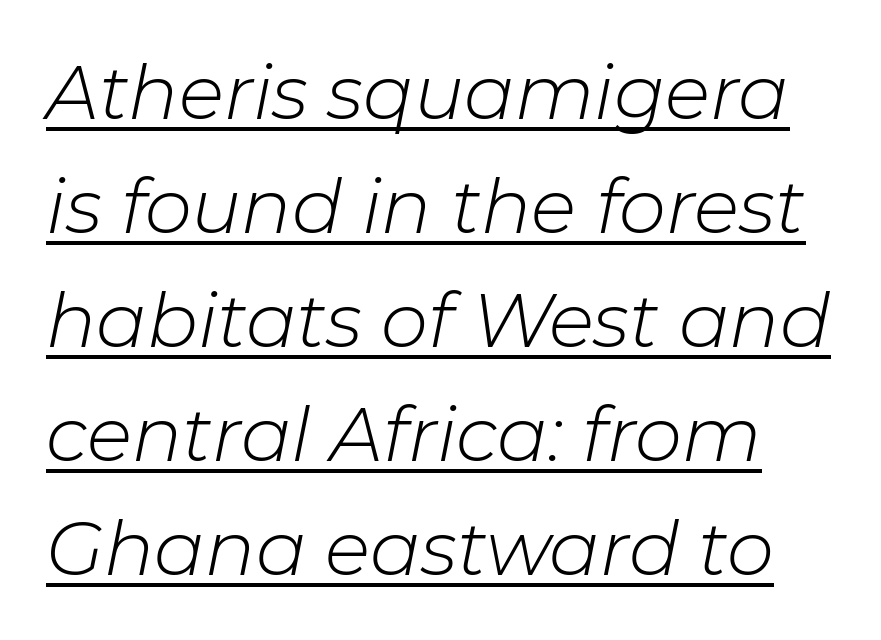
Q: Is the text bold? A: No.
Q: Is the text italic (slanted)? A: Yes, it leans right by about 11 degrees.
Q: Is the text underlined? A: Yes.
Q: Is the spacing between letters normal or unusually wide? A: Normal.
Q: Is the spacing between lines tight, normal or loose? A: Normal.
Q: Width (condensed, normal, or wide)? A: Normal.
Q: Stroke contrast? A: Low.
Q: x-height? A: Medium.
Q: Monospaced? A: No.
